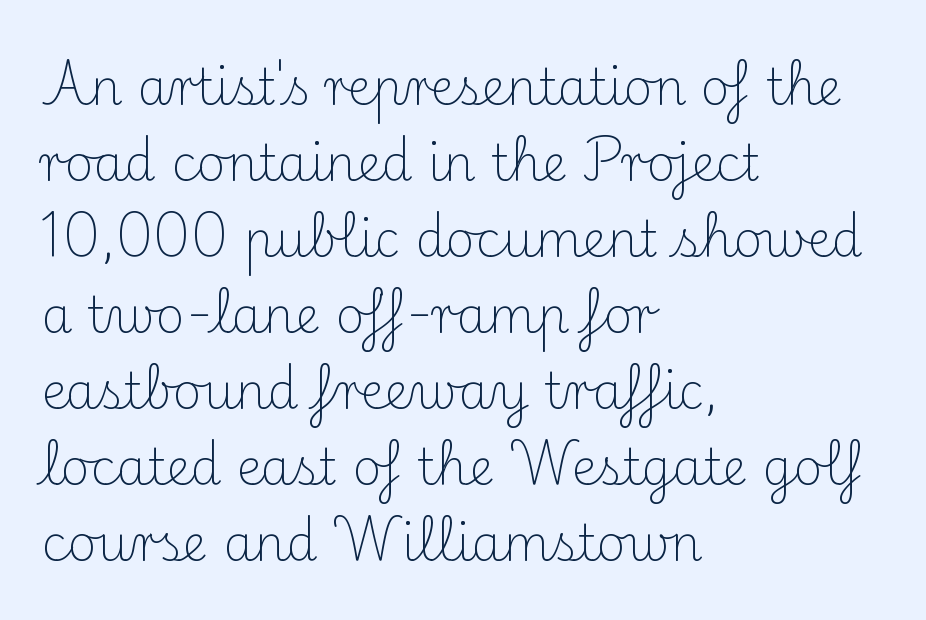
The image shows 49 px light serif type, upright; set left-aligned, normal line spacing (1.55x), normal letter spacing, not underlined; medium stroke contrast and a small x-height.
